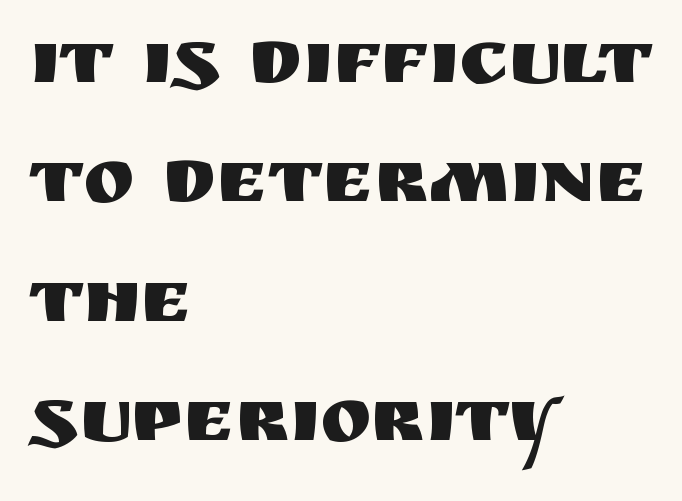
The image shows 77 px sans-serif type, upright; set left-aligned, normal line spacing (1.55x), normal letter spacing, not underlined; medium stroke contrast and a large x-height.
